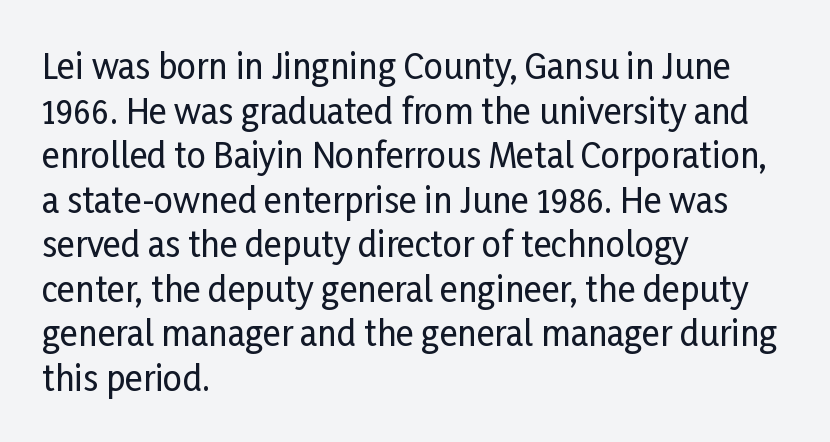
{"serif": "no", "italic": "no", "width": "condensed", "stroke_contrast": "low", "x_height": "medium", "monospaced": "no", "underline": "no", "align": "left", "line_spacing": "normal", "line_spacing_ratio": 1.31, "letter_spacing": "normal", "letter_spacing_em": 0.0, "glyph_px": 34}
